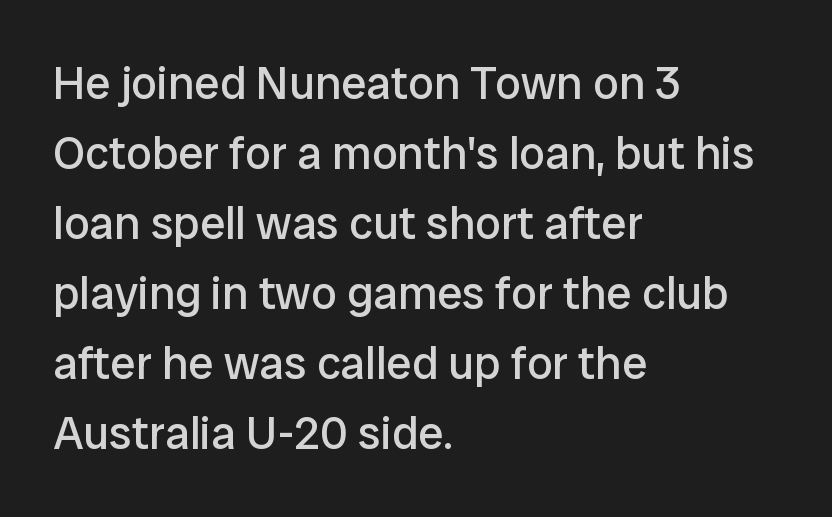
The image shows 46 px regular-weight sans-serif type, upright; set left-aligned, normal line spacing (1.52x), normal letter spacing, not underlined; low stroke contrast and a medium x-height.
